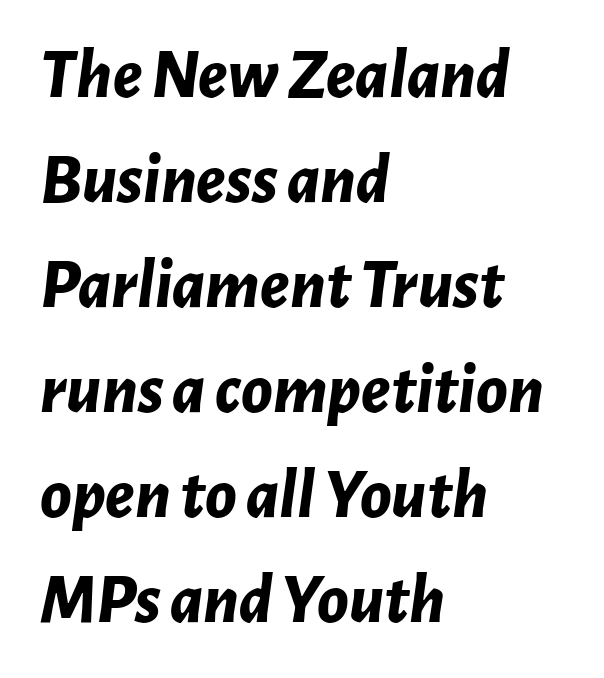
{"italic": "yes", "lean": "right", "slant_degrees": 7, "bold": "yes", "weight": "bold", "width": "normal", "stroke_contrast": "low", "x_height": "medium", "monospaced": "no", "underline": "no", "align": "left", "line_spacing": "normal", "line_spacing_ratio": 1.48, "letter_spacing": "normal", "letter_spacing_em": 0.0, "glyph_px": 71}
